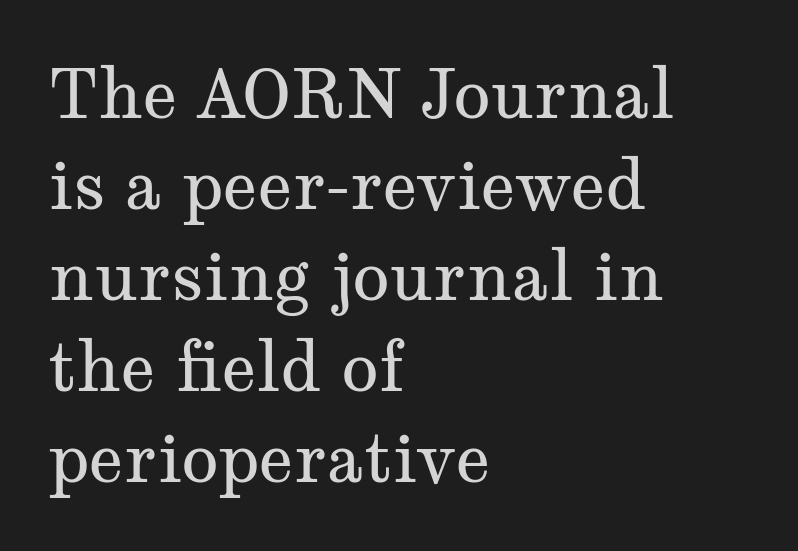
In terms of leading, this rendering sits right in the middle. Type without underlining. Weight: not bold — regular or lighter. Each line starts at the same left margin while the right side varies. How are the letters spaced? Ordinarily, with no added tracking. The glyphs in this specimen are seriffed.
